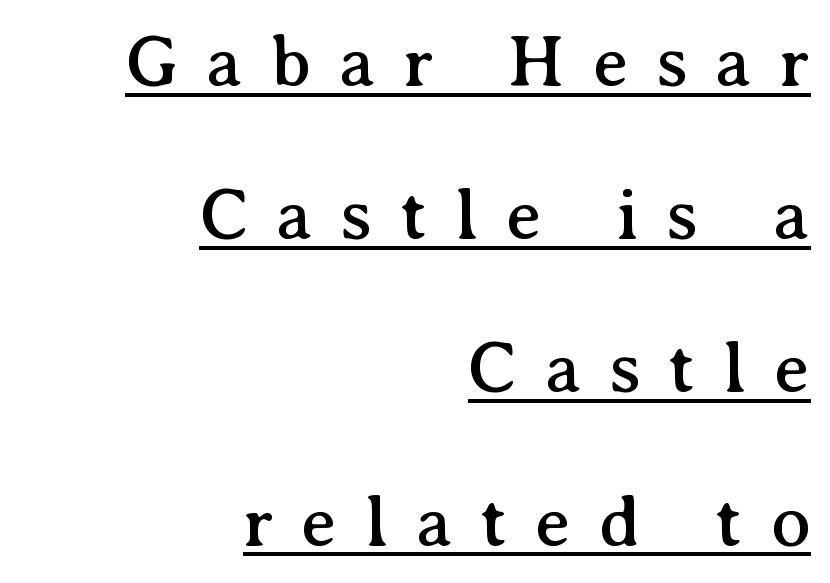
{"serif": "yes", "italic": "no", "width": "normal", "stroke_contrast": "medium", "x_height": "medium", "monospaced": "no", "underline": "yes", "align": "right", "line_spacing": "loose", "line_spacing_ratio": 2.07, "letter_spacing": "wide", "letter_spacing_em": 0.37, "glyph_px": 74}
